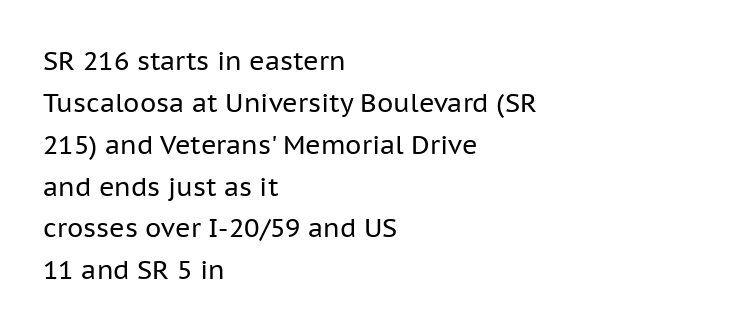
{"italic": "no", "bold": "no", "underline": "no", "align": "left", "line_spacing": "normal", "line_spacing_ratio": 1.61, "letter_spacing": "normal", "letter_spacing_em": 0.0, "glyph_px": 26}
